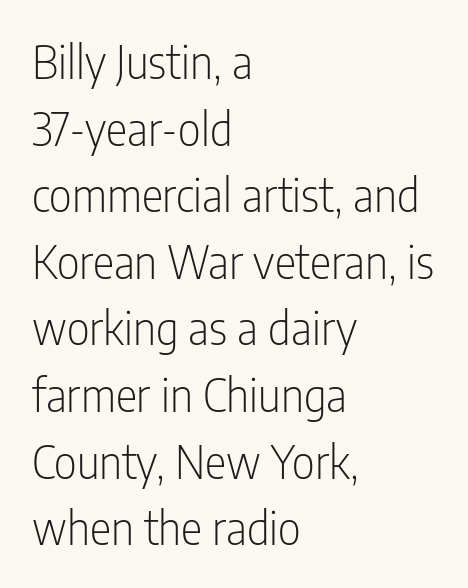
Q: Is the text bold? A: No.
Q: Is the text italic (slanted)? A: No, it is upright.
Q: Is the typeface a serif or a sans-serif typeface? A: Sans-serif.
Q: Is the text underlined? A: No.
Q: How is the paragraph aligned? A: Left-aligned.
Q: Is the spacing between letters normal or unusually wide? A: Normal.
Q: Is the spacing between lines tight, normal or loose? A: Normal.
Q: Width (condensed, normal, or wide)? A: Condensed.
Q: Stroke contrast? A: Low.
Q: x-height? A: Medium.
Q: Monospaced? A: No.
